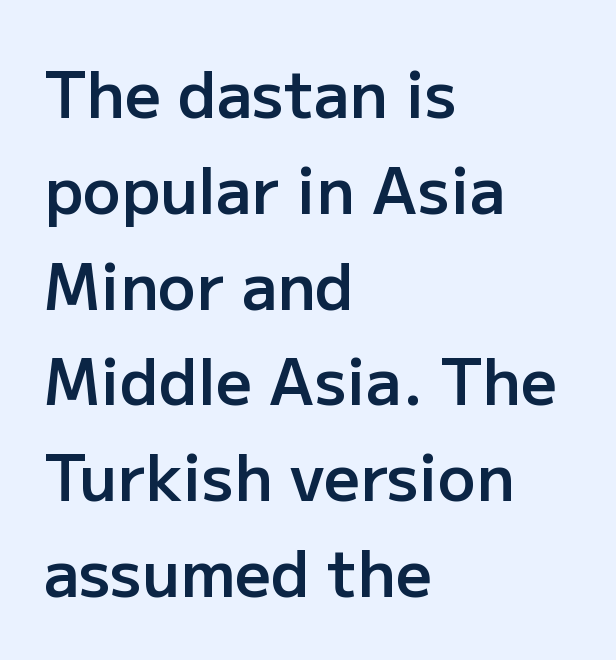
{"serif": "no", "italic": "no", "bold": "semi", "weight": "semibold", "width": "normal", "stroke_contrast": "low", "x_height": "medium", "monospaced": "no", "underline": "no", "align": "left", "line_spacing": "normal", "line_spacing_ratio": 1.52, "letter_spacing": "normal", "letter_spacing_em": 0.0, "glyph_px": 63}
